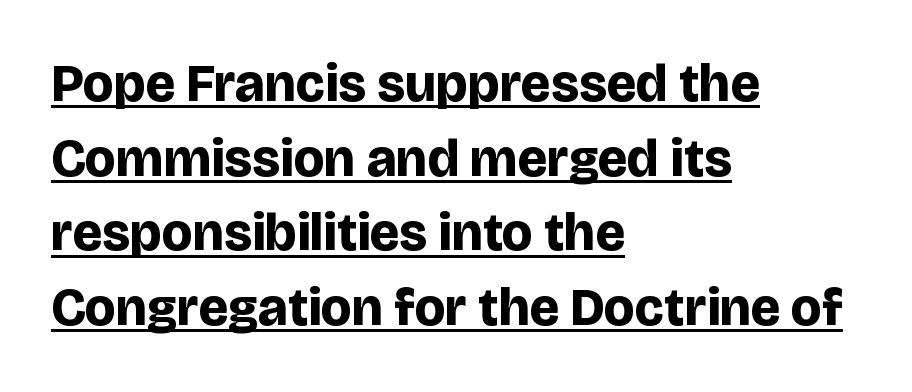
{"serif": "no", "italic": "no", "bold": "yes", "weight": "bold", "width": "normal", "stroke_contrast": "low", "x_height": "large", "monospaced": "no", "underline": "yes", "align": "left", "line_spacing": "normal", "line_spacing_ratio": 1.41, "letter_spacing": "normal", "letter_spacing_em": 0.0, "glyph_px": 53}
